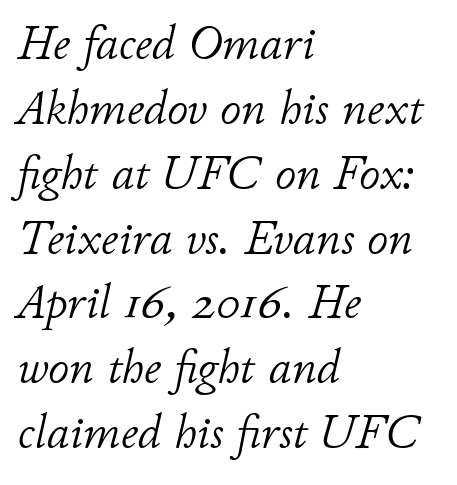
Q: Is the text bold? A: No.
Q: Is the text italic (slanted)? A: Yes, it leans right by about 11 degrees.
Q: Is the text underlined? A: No.
Q: How is the paragraph aligned? A: Left-aligned.
Q: Is the spacing between letters normal or unusually wide? A: Normal.
Q: Is the spacing between lines tight, normal or loose? A: Normal.
Q: Width (condensed, normal, or wide)? A: Normal.
Q: Stroke contrast? A: Low.
Q: x-height? A: Small.
Q: Monospaced? A: No.
